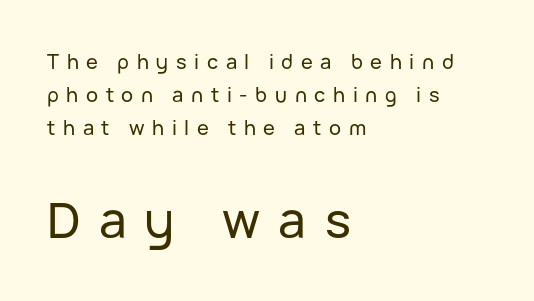
Quick note: underline off. Typeset ragged right — the left edge is the straight one. The leading is moderate, giving the passage an even texture. These two chunks differ in scale, with the bottom chunk taking the larger measure. Look at the tracking — it's clearly loosened, letters drifting apart.
